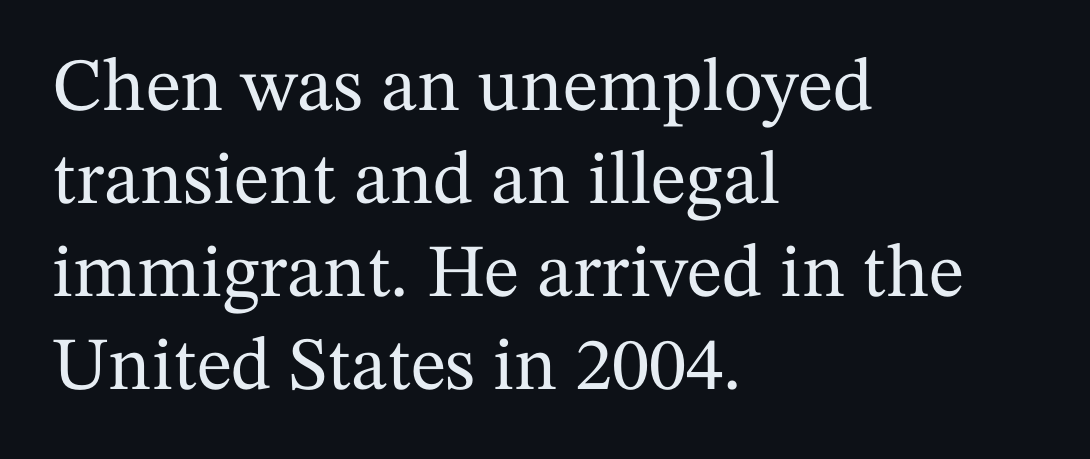
{"serif": "yes", "italic": "no", "width": "normal", "stroke_contrast": "medium", "x_height": "medium", "monospaced": "no", "underline": "no", "align": "left", "line_spacing_ratio": 1.24, "letter_spacing": "normal", "letter_spacing_em": 0.0, "glyph_px": 75}
